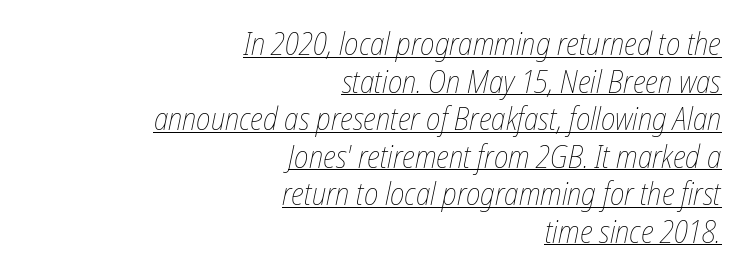
Q: Is the text bold? A: No.
Q: Is the text italic (slanted)? A: Yes, it leans right by about 12 degrees.
Q: Is the text underlined? A: Yes.
Q: How is the paragraph aligned? A: Right-aligned.
Q: Is the spacing between letters normal or unusually wide? A: Normal.
Q: Width (condensed, normal, or wide)? A: Condensed.
Q: Stroke contrast? A: Low.
Q: x-height? A: Medium.
Q: Monospaced? A: No.
